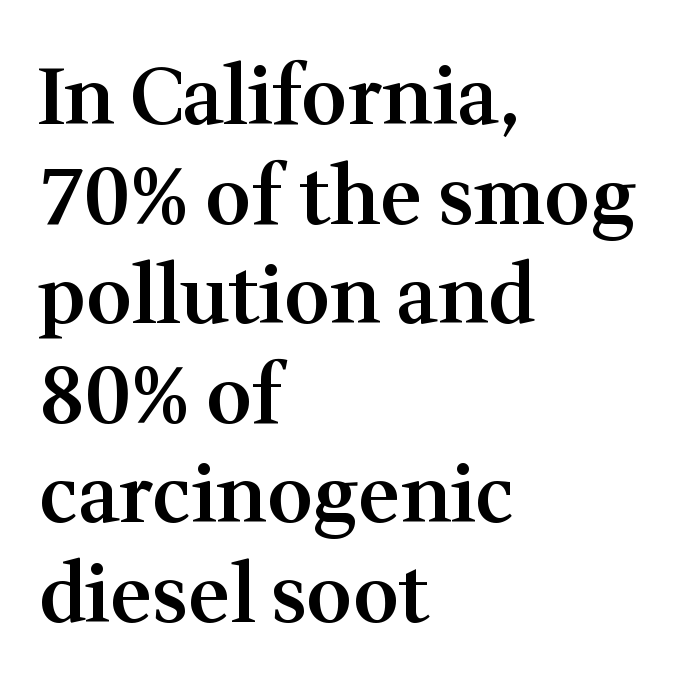
Q: Is the text bold? A: Semi-bold.
Q: Is the text italic (slanted)? A: No, it is upright.
Q: Is the typeface a serif or a sans-serif typeface? A: Serif.
Q: Is the text underlined? A: No.
Q: How is the paragraph aligned? A: Left-aligned.
Q: Is the spacing between letters normal or unusually wide? A: Normal.
Q: Is the spacing between lines tight, normal or loose? A: Normal.
Q: Width (condensed, normal, or wide)? A: Normal.
Q: Stroke contrast? A: Medium.
Q: x-height? A: Medium.
Q: Monospaced? A: No.
